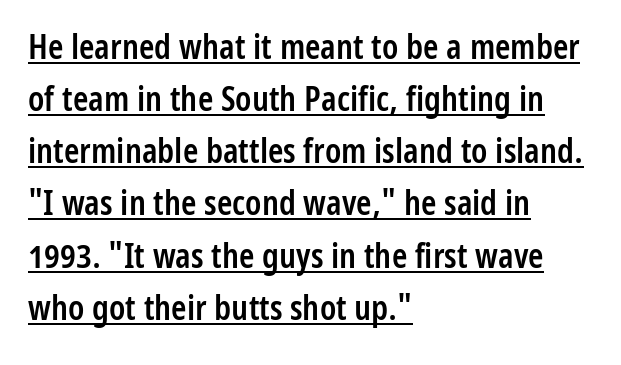
The image shows 35 px semibold, condensed sans-serif type, upright; set left-aligned, normal line spacing (1.49x), normal letter spacing, underlined; low stroke contrast and a medium x-height.
